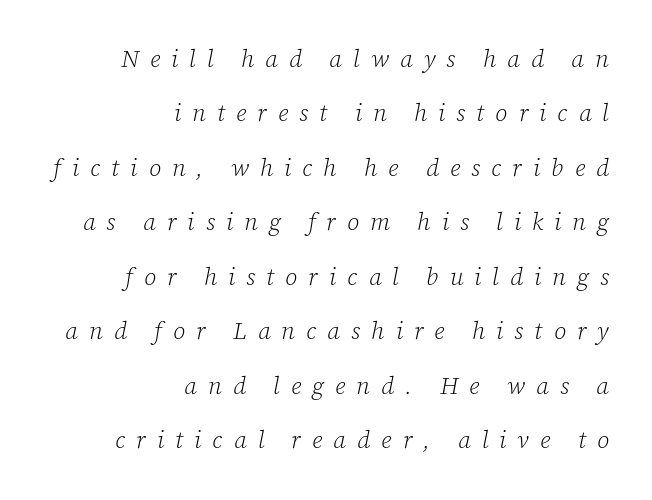
{"italic": "yes", "lean": "right", "slant_degrees": 12, "bold": "no", "underline": "no", "align": "right", "line_spacing": "loose", "line_spacing_ratio": 2.27, "letter_spacing": "wide", "letter_spacing_em": 0.46, "glyph_px": 24}
